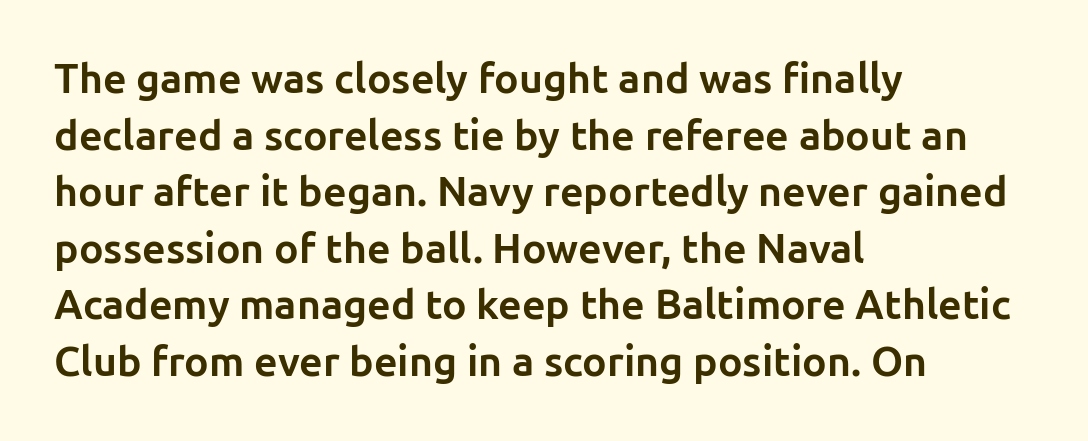
{"serif": "no", "italic": "no", "bold": "yes", "weight": "bold", "width": "normal", "stroke_contrast": "low", "x_height": "medium", "monospaced": "no", "underline": "no", "align": "left", "line_spacing": "normal", "line_spacing_ratio": 1.38, "letter_spacing": "normal", "letter_spacing_em": 0.0, "glyph_px": 41}
